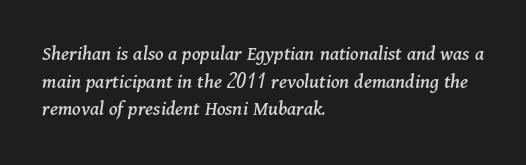
Compared with typical paragraphs, the rows here are spaced about the same. The lettering tilts uniformly, giving the passage an italic look. Check under the words: just untouched page. Caption: multi-line text, flush left, ragged right. A typesetter would call this zero additional tracking.
